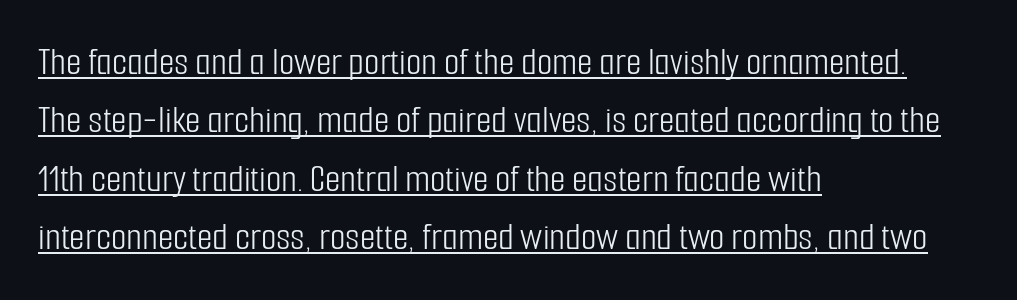
{"serif": "no", "italic": "no", "bold": "no", "weight": "light", "width": "condensed", "stroke_contrast": "low", "x_height": "medium", "monospaced": "no", "underline": "yes", "align": "left", "line_spacing": "normal", "line_spacing_ratio": 1.46, "letter_spacing": "normal", "letter_spacing_em": 0.0, "glyph_px": 40}
